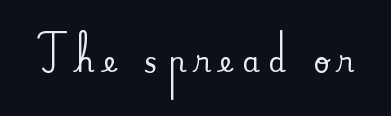
Q: Is the text italic (slanted)? A: No, it is upright.
Q: Is the typeface a serif or a sans-serif typeface? A: Serif.
Q: Is the text underlined? A: No.
Q: Is the spacing between letters normal or unusually wide? A: Unusually wide.
Q: Width (condensed, normal, or wide)? A: Normal.
Q: Stroke contrast? A: Medium.
Q: x-height? A: Small.
Q: Monospaced? A: No.
